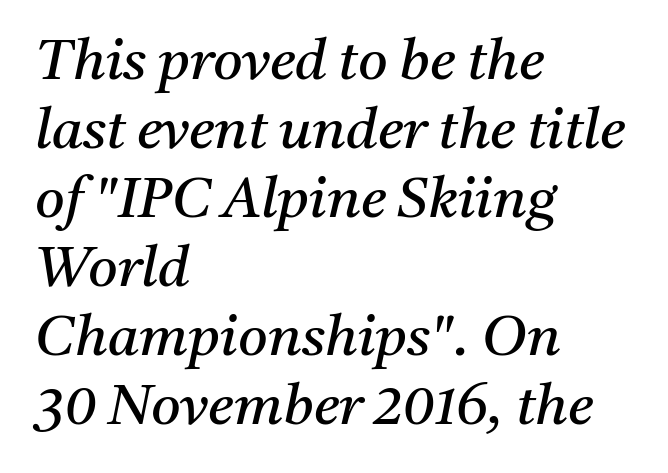
Descender tails drop into unmarked territory. This is serif lettering, the kind often seen in printed books. These lines stack with their left ends in a neat column. This reads as an unemphasized weight, regular at the heaviest.
